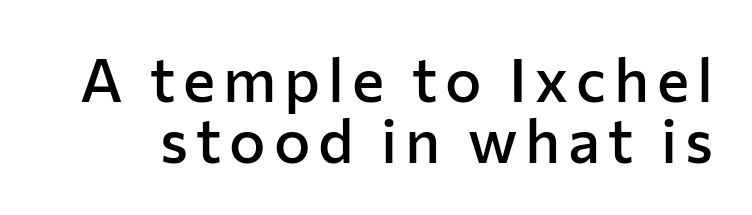
{"serif": "no", "italic": "no", "bold": "semi", "weight": "semibold", "width": "normal", "stroke_contrast": "low", "x_height": "medium", "monospaced": "no", "underline": "no", "line_spacing": "tight", "line_spacing_ratio": 1.0, "glyph_px": 61}
